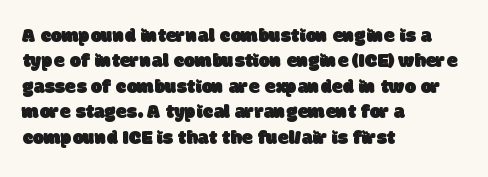
The gaps between neighbouring characters are ordinary and unremarkable. Interline gaps are of average width in this sample. One-word summary of the alignment: left. The gap between lines stays unmarked.
